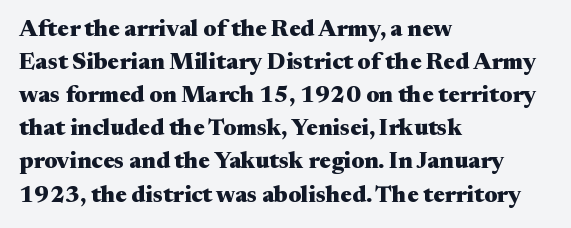
The image shows 23 px bold type, upright; set left-aligned, normal line spacing (1.44x), normal letter spacing, not underlined.
